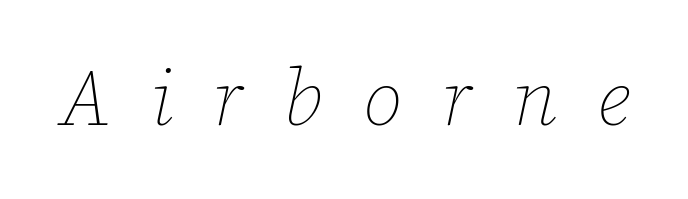
Q: Is the text bold? A: No.
Q: Is the text italic (slanted)? A: Yes, it leans right by about 12 degrees.
Q: Is the text underlined? A: No.
Q: Is the spacing between letters normal or unusually wide? A: Unusually wide.
Q: Width (condensed, normal, or wide)? A: Normal.
Q: Stroke contrast? A: Low.
Q: x-height? A: Medium.
Q: Monospaced? A: No.
